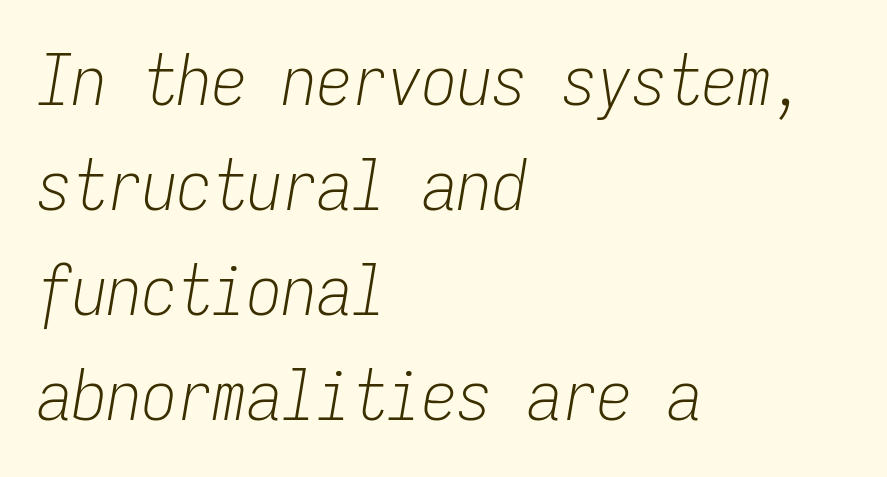
Q: Is the text bold? A: No.
Q: Is the text italic (slanted)? A: Yes, it leans right by about 9 degrees.
Q: Is the text underlined? A: No.
Q: How is the paragraph aligned? A: Left-aligned.
Q: Is the spacing between letters normal or unusually wide? A: Normal.
Q: Is the spacing between lines tight, normal or loose? A: Normal.
Q: Width (condensed, normal, or wide)? A: Condensed.
Q: Stroke contrast? A: Low.
Q: x-height? A: Medium.
Q: Monospaced? A: Yes.
